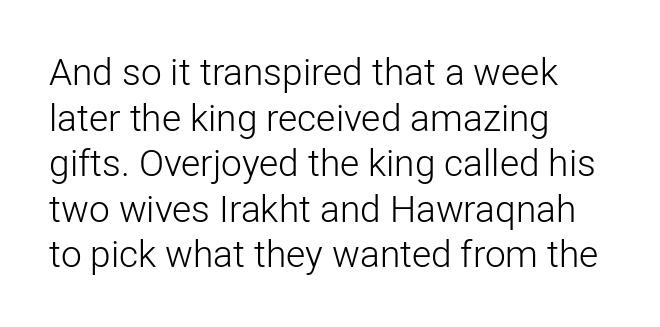
Q: Is the text bold? A: No.
Q: Is the text italic (slanted)? A: No, it is upright.
Q: Is the typeface a serif or a sans-serif typeface? A: Sans-serif.
Q: Is the text underlined? A: No.
Q: How is the paragraph aligned? A: Left-aligned.
Q: Is the spacing between letters normal or unusually wide? A: Normal.
Q: Width (condensed, normal, or wide)? A: Normal.
Q: Stroke contrast? A: Low.
Q: x-height? A: Medium.
Q: Monospaced? A: No.
